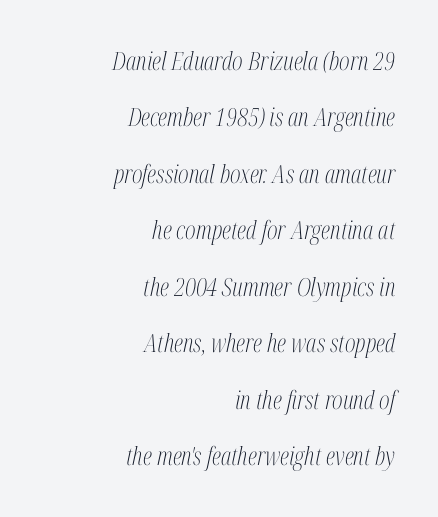
Q: Is the text bold? A: No.
Q: Is the text italic (slanted)? A: Yes, it leans right by about 12 degrees.
Q: Is the text underlined? A: No.
Q: How is the paragraph aligned? A: Right-aligned.
Q: Is the spacing between letters normal or unusually wide? A: Normal.
Q: Is the spacing between lines tight, normal or loose? A: Loose.
